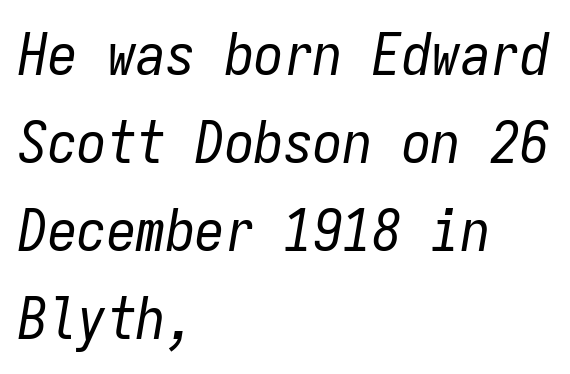
The image shows 59 px regular-weight, condensed type, italic (leaning right), monospaced; set left-aligned, normal line spacing (1.49x), normal letter spacing, not underlined; low stroke contrast and a medium x-height.
